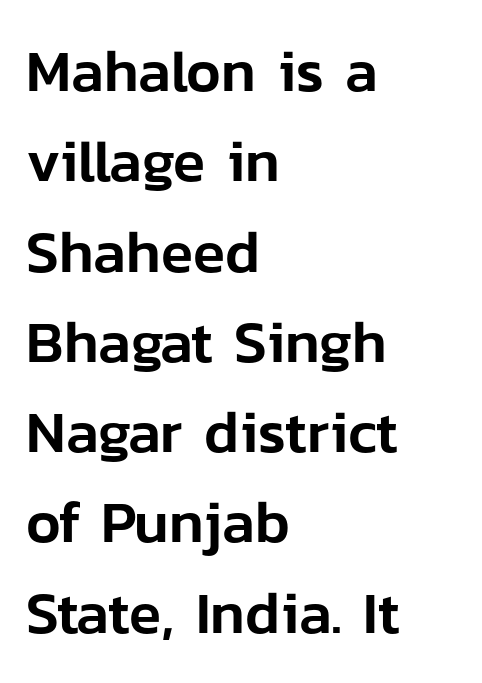
Varying glyph widths throughout — classic text-font behaviour. Horizontally, the lines are justified to the leading edge only. The strip under each line holds only bare page. This rendering leaves character spacing at its baseline value. Summary of vertical rhythm: regular, with standard interline spacing. In terms of posture, this sample is upright.
